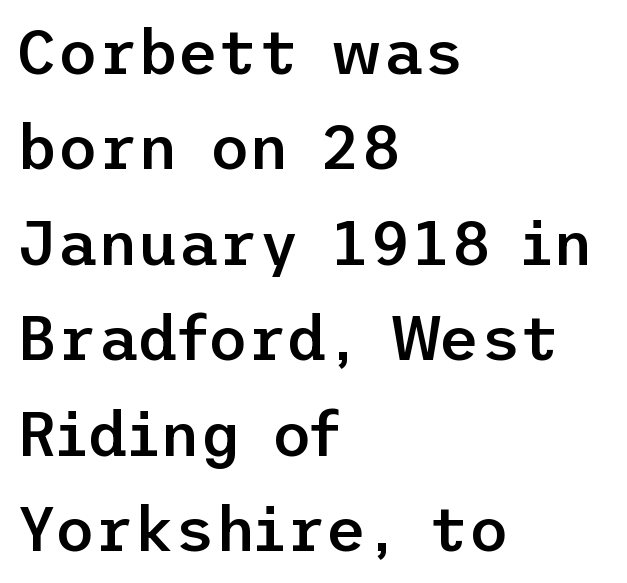
The image shows 62 px semibold sans-serif type, upright; set left-aligned, normal line spacing (1.54x), normal letter spacing, not underlined; low stroke contrast and a medium x-height.
